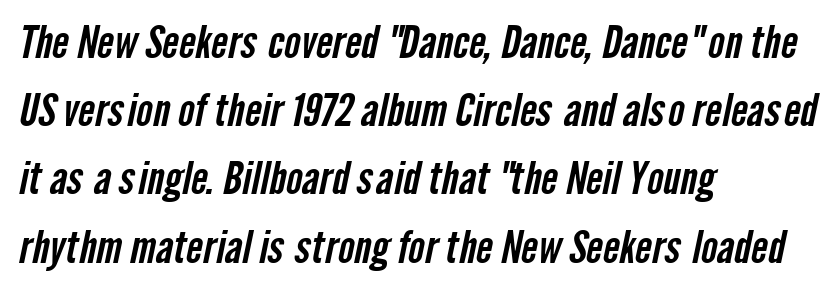
Q: Is the typeface a serif or a sans-serif typeface? A: Sans-serif.
Q: Is the text underlined? A: No.
Q: How is the paragraph aligned? A: Left-aligned.
Q: Is the spacing between letters normal or unusually wide? A: Normal.
Q: Is the spacing between lines tight, normal or loose? A: Normal.
Q: Width (condensed, normal, or wide)? A: Condensed.
Q: Stroke contrast? A: Low.
Q: x-height? A: Medium.
Q: Monospaced? A: No.
